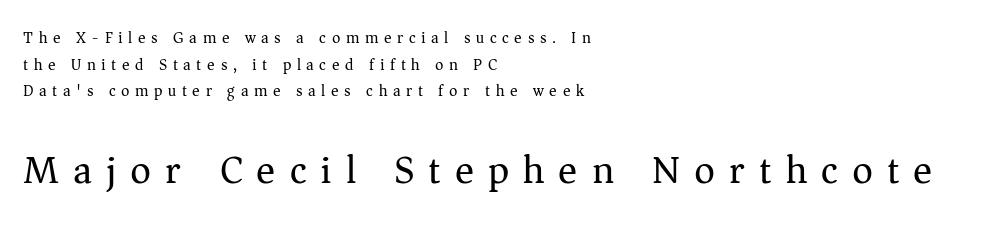
Words float on clear page, feet unadorned. The passage shown is typed in a proportional face where columns would drift. A roman cut, with each character standing at attention. Visually the block forms a straight wall on the left and a jagged coastline on the right. A serif font was chosen for this passage. Summary of weight: not heavy and not bold.
